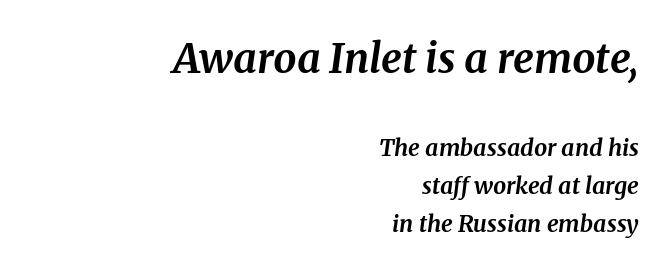
{"serif": "yes", "italic": "yes", "lean": "right", "slant_degrees": 8, "bold": "yes", "weight": "bold", "width": "normal", "stroke_contrast": "medium", "x_height": "medium", "monospaced": "no", "underline": "no", "align": "right", "line_spacing": "normal", "line_spacing_ratio": 1.66, "letter_spacing": "normal", "letter_spacing_em": 0.0, "larger_block": "first", "size_ratio": 1.78, "glyph_px": 41}
